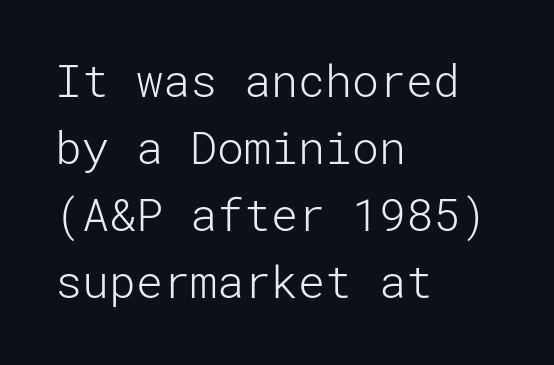
Q: Is the text bold? A: No.
Q: Is the text italic (slanted)? A: No, it is upright.
Q: Is the typeface a serif or a sans-serif typeface? A: Sans-serif.
Q: Is the text underlined? A: No.
Q: How is the paragraph aligned? A: Left-aligned.
Q: Is the spacing between letters normal or unusually wide? A: Normal.
Q: Is the spacing between lines tight, normal or loose? A: Normal.
Q: Width (condensed, normal, or wide)? A: Normal.
Q: Stroke contrast? A: Low.
Q: x-height? A: Medium.
